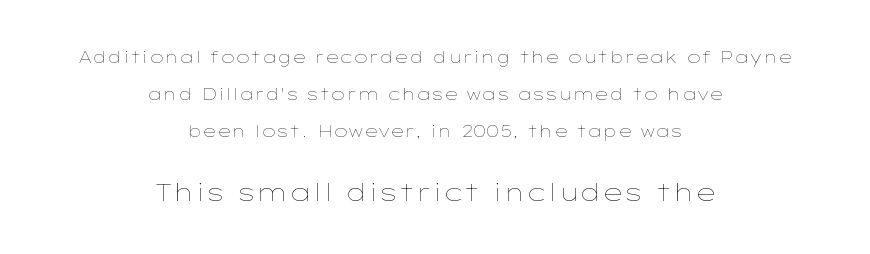
These lines keep a tight, regular rhythm from letter to letter. Notice how the passage keeps no hard edge, just a central spine. Do the letters lean? They stand straight. You could fit nearly another row in the gap between these rows.
